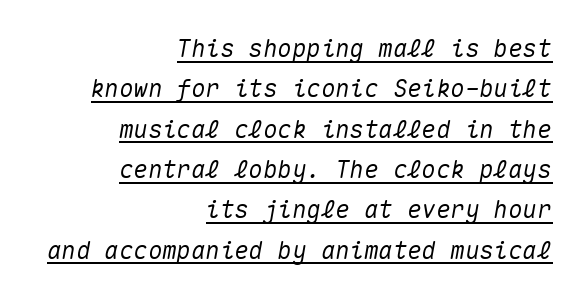
The image shows 24 px text type, italic (leaning right); set right-aligned, normal line spacing (1.68x), normal letter spacing, underlined.
